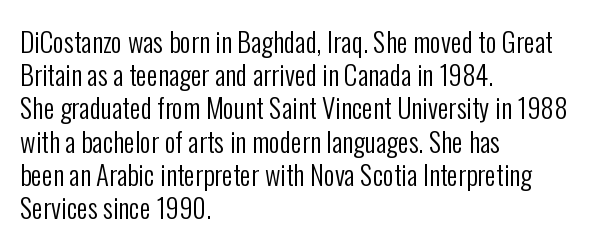
The image shows 27 px text type, upright; set left-aligned, line spacing 1.23x, normal letter spacing, not underlined.
